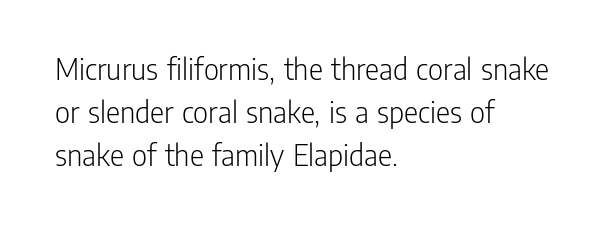
Q: Is the text bold? A: No.
Q: Is the text italic (slanted)? A: No, it is upright.
Q: Is the typeface a serif or a sans-serif typeface? A: Sans-serif.
Q: Is the text underlined? A: No.
Q: How is the paragraph aligned? A: Left-aligned.
Q: Is the spacing between letters normal or unusually wide? A: Normal.
Q: Is the spacing between lines tight, normal or loose? A: Normal.
Q: Width (condensed, normal, or wide)? A: Condensed.
Q: Stroke contrast? A: Low.
Q: x-height? A: Medium.
Q: Monospaced? A: No.
